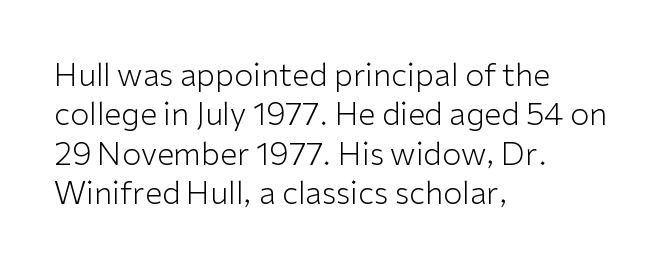
Q: Is the text bold? A: No.
Q: Is the text italic (slanted)? A: No, it is upright.
Q: Is the typeface a serif or a sans-serif typeface? A: Sans-serif.
Q: Is the text underlined? A: No.
Q: How is the paragraph aligned? A: Left-aligned.
Q: Is the spacing between letters normal or unusually wide? A: Normal.
Q: Is the spacing between lines tight, normal or loose? A: Normal.
Q: Width (condensed, normal, or wide)? A: Normal.
Q: Stroke contrast? A: Low.
Q: x-height? A: Medium.
Q: Monospaced? A: No.
